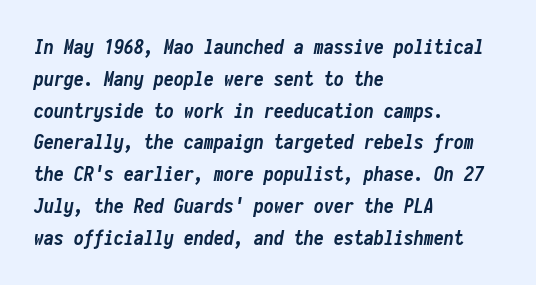
The image shows 20 px bold type, italic (leaning right); set left-aligned, normal line spacing (1.59x), normal letter spacing, not underlined.
